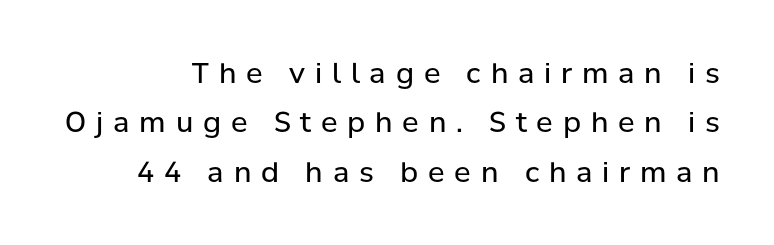
Q: Is the text bold? A: No.
Q: Is the text italic (slanted)? A: No, it is upright.
Q: Is the typeface a serif or a sans-serif typeface? A: Sans-serif.
Q: Is the text underlined? A: No.
Q: Is the spacing between letters normal or unusually wide? A: Unusually wide.
Q: Width (condensed, normal, or wide)? A: Normal.
Q: Stroke contrast? A: Low.
Q: x-height? A: Medium.
Q: Monospaced? A: No.
